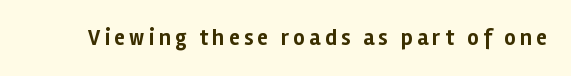
The font is running at its bold setting. You could only call the tracking loose — the letters float apart. Honestly, there is no underline to notice here at all. These lines were composed using upright roman letters.
